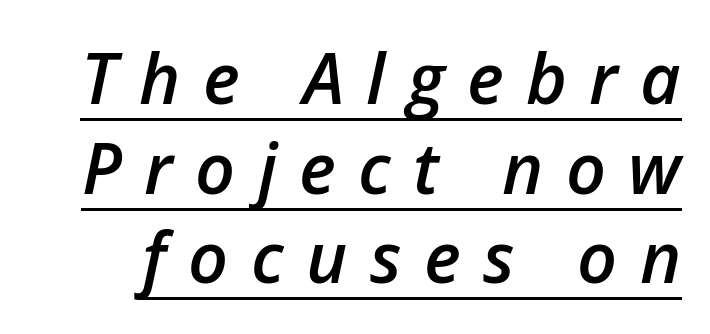
Q: Is the text bold? A: Semi-bold.
Q: Is the text italic (slanted)? A: Yes, it leans right by about 12 degrees.
Q: Is the text underlined? A: Yes.
Q: Is the spacing between letters normal or unusually wide? A: Unusually wide.
Q: Is the spacing between lines tight, normal or loose? A: Normal.
Q: Width (condensed, normal, or wide)? A: Normal.
Q: Stroke contrast? A: Low.
Q: x-height? A: Medium.
Q: Monospaced? A: No.
